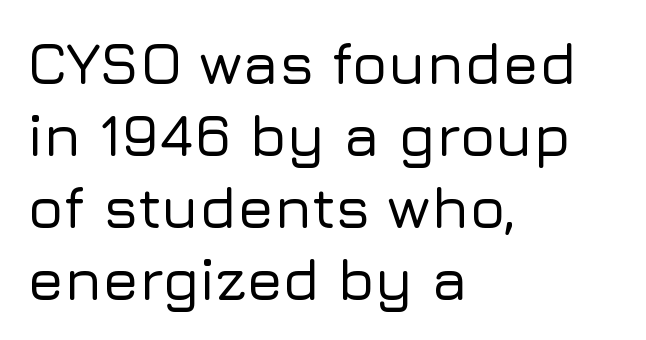
The image shows 59 px sans-serif type, upright; set left-aligned, line spacing 1.22x, normal letter spacing, not underlined; low stroke contrast and a medium x-height.
